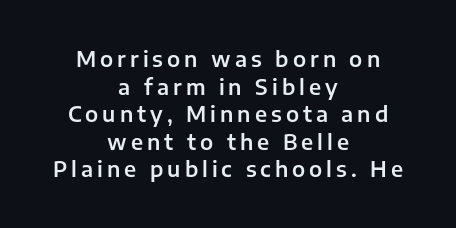
The image shows 21 px text type, upright; set centered, normal line spacing (1.31x), not underlined.
